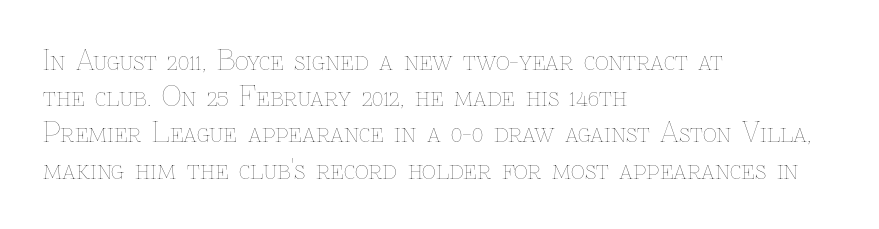
Q: Is the text bold? A: No.
Q: Is the text italic (slanted)? A: No, it is upright.
Q: Is the text underlined? A: No.
Q: How is the paragraph aligned? A: Left-aligned.
Q: Is the spacing between letters normal or unusually wide? A: Normal.
Q: Is the spacing between lines tight, normal or loose? A: Normal.
